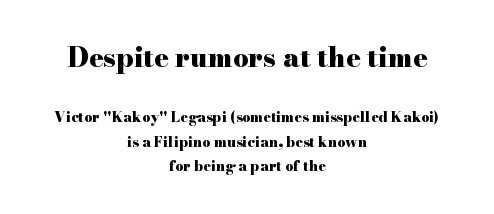
The image shows 27 px bold type, upright; set centered, line spacing 1.78x, normal letter spacing, not underlined; the first (top) block is 1.93x larger.
